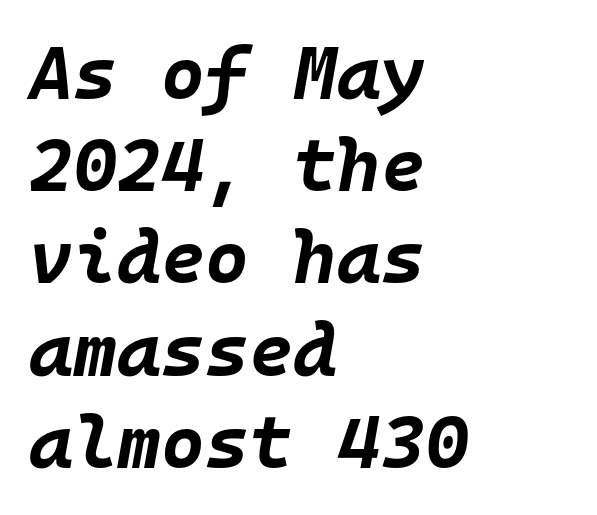
The image shows 75 px bold type, italic (leaning right), monospaced; set left-aligned, line spacing 1.23x, normal letter spacing, not underlined; low stroke contrast and a large x-height.
